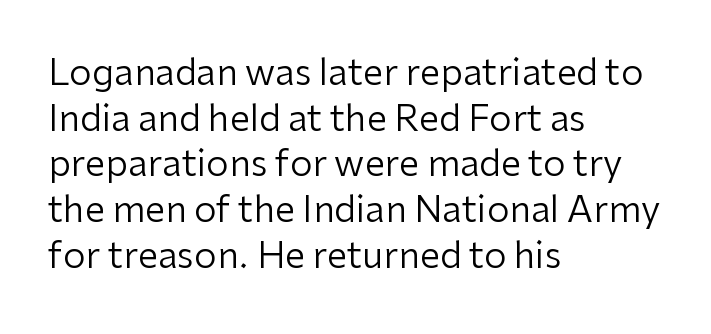
{"serif": "no", "italic": "no", "bold": "no", "weight": "regular", "width": "normal", "stroke_contrast": "low", "x_height": "medium", "monospaced": "no", "underline": "no", "align": "left", "line_spacing": "normal", "line_spacing_ratio": 1.27, "letter_spacing": "normal", "letter_spacing_em": 0.0, "glyph_px": 36}
